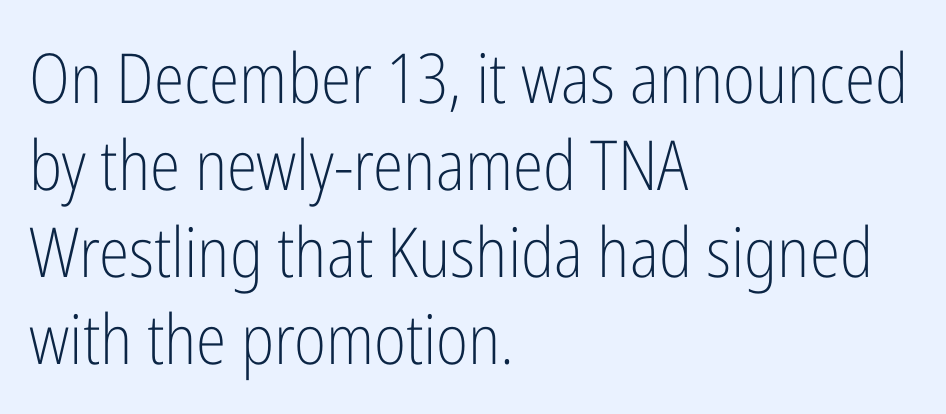
These lines are composed in type without serifs. Caption: multi-line text, flush left, ragged right. Standard letterfit; no display-style spreading of the glyphs. A typesetter would call this leading conventional body-copy spacing. The typeface has the unassuming heft of standard copy or less.
